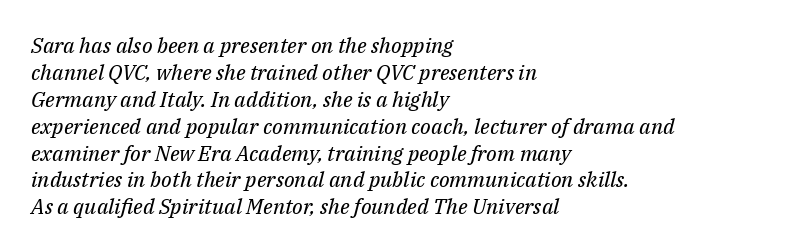
The specimen reads as italic at a glance. Students, note that the glyphs here touch the page at normal intervals. Which margin do the lines hug? The left one — the right edge is uneven. This sample keeps an unexceptional amount of space between lines.
